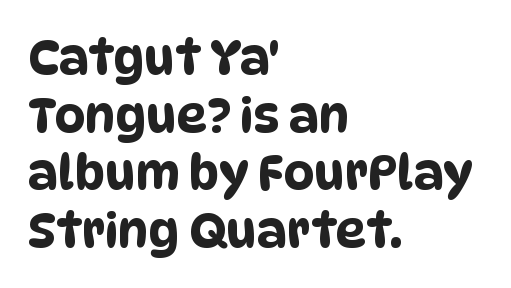
{"serif": "no", "width": "condensed", "stroke_contrast": "low", "x_height": "large", "monospaced": "no", "underline": "no", "align": "left", "line_spacing_ratio": 1.2, "letter_spacing": "normal", "letter_spacing_em": 0.0, "glyph_px": 48}
